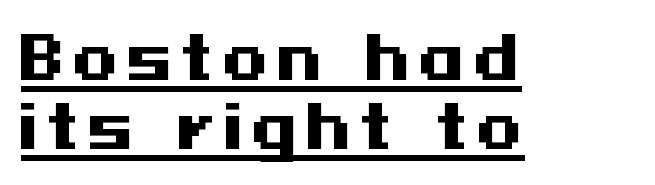
Q: Is the text bold? A: Yes.
Q: Is the text italic (slanted)? A: No, it is upright.
Q: Is the typeface a serif or a sans-serif typeface? A: Sans-serif.
Q: Is the text underlined? A: Yes.
Q: How is the paragraph aligned? A: Left-aligned.
Q: Width (condensed, normal, or wide)? A: Wide.
Q: Stroke contrast? A: Medium.
Q: x-height? A: Medium.
